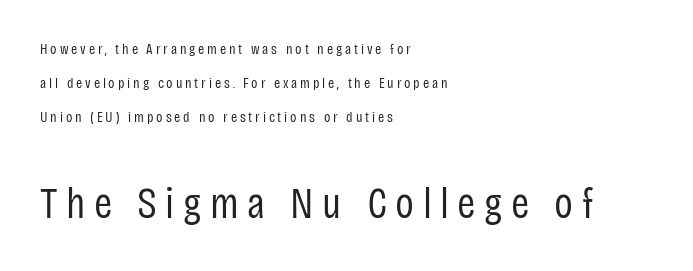
Stroke thickness stays within the range of a standard reading face or lighter. Every row of glyphs begins at an identical x-position on the left. What kind of face is this? One without serifs — a sans. Compared with typical paragraphs, the rows here are farther apart. The string is rendered with underlining switched off.
